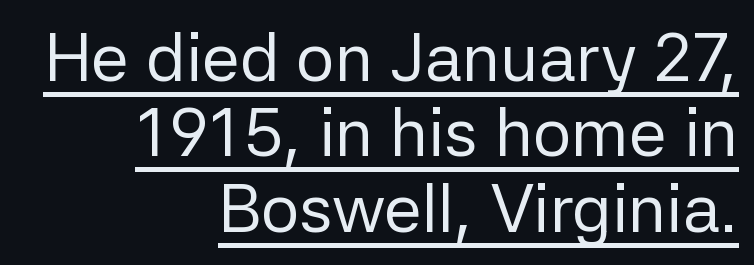
Q: Is the text bold? A: No.
Q: Is the text italic (slanted)? A: No, it is upright.
Q: Is the typeface a serif or a sans-serif typeface? A: Sans-serif.
Q: Is the text underlined? A: Yes.
Q: How is the paragraph aligned? A: Right-aligned.
Q: Is the spacing between letters normal or unusually wide? A: Normal.
Q: Is the spacing between lines tight, normal or loose? A: Tight.
Q: Width (condensed, normal, or wide)? A: Normal.
Q: Stroke contrast? A: Low.
Q: x-height? A: Medium.
Q: Monospaced? A: No.
